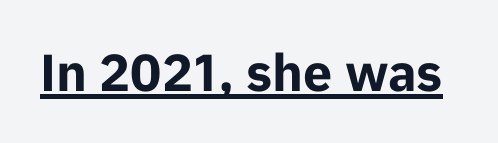
{"serif": "no", "italic": "no", "bold": "yes", "weight": "bold", "width": "normal", "stroke_contrast": "low", "x_height": "medium", "monospaced": "no", "underline": "yes", "letter_spacing": "normal", "letter_spacing_em": 0.0, "glyph_px": 52}
